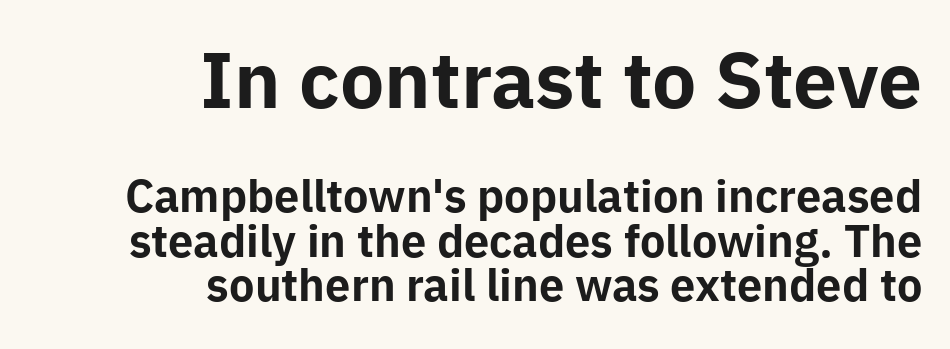
{"serif": "no", "italic": "no", "bold": "yes", "weight": "bold", "width": "normal", "stroke_contrast": "low", "x_height": "medium", "monospaced": "no", "underline": "no", "align": "right", "line_spacing": "tight", "line_spacing_ratio": 1.04, "letter_spacing": "normal", "letter_spacing_em": 0.0, "larger_block": "first", "size_ratio": 1.74, "glyph_px": 75}
